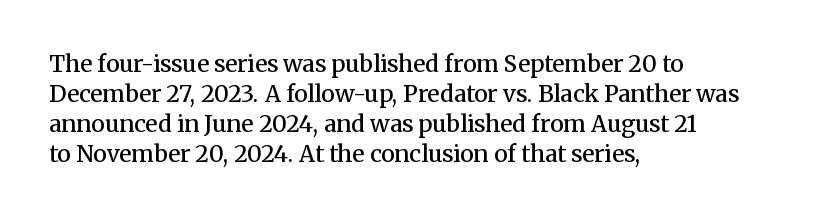
{"italic": "no", "bold": "semi", "underline": "no", "align": "left", "line_spacing": "normal", "line_spacing_ratio": 1.31, "letter_spacing": "normal", "letter_spacing_em": 0.0, "glyph_px": 23}
